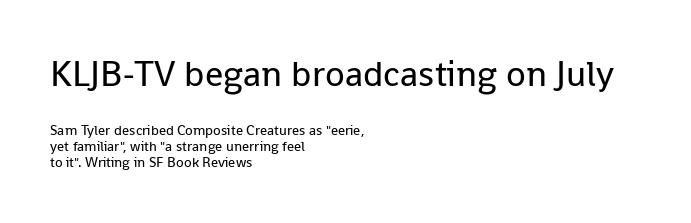
{"serif": "no", "italic": "no", "bold": "no", "weight": "regular", "width": "normal", "stroke_contrast": "low", "x_height": "medium", "monospaced": "no", "underline": "no", "align": "left", "line_spacing_ratio": 1.16, "letter_spacing": "normal", "letter_spacing_em": 0.0, "larger_block": "first", "size_ratio": 2.57, "glyph_px": 36}
